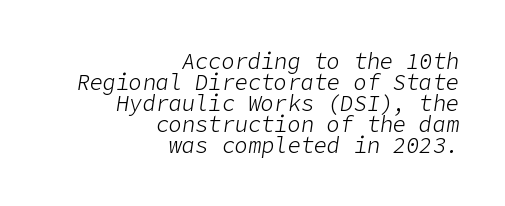
{"italic": "yes", "lean": "right", "slant_degrees": 9, "bold": "no", "underline": "no", "align": "right", "line_spacing": "tight", "line_spacing_ratio": 0.95, "letter_spacing": "normal", "letter_spacing_em": 0.0, "glyph_px": 22}
